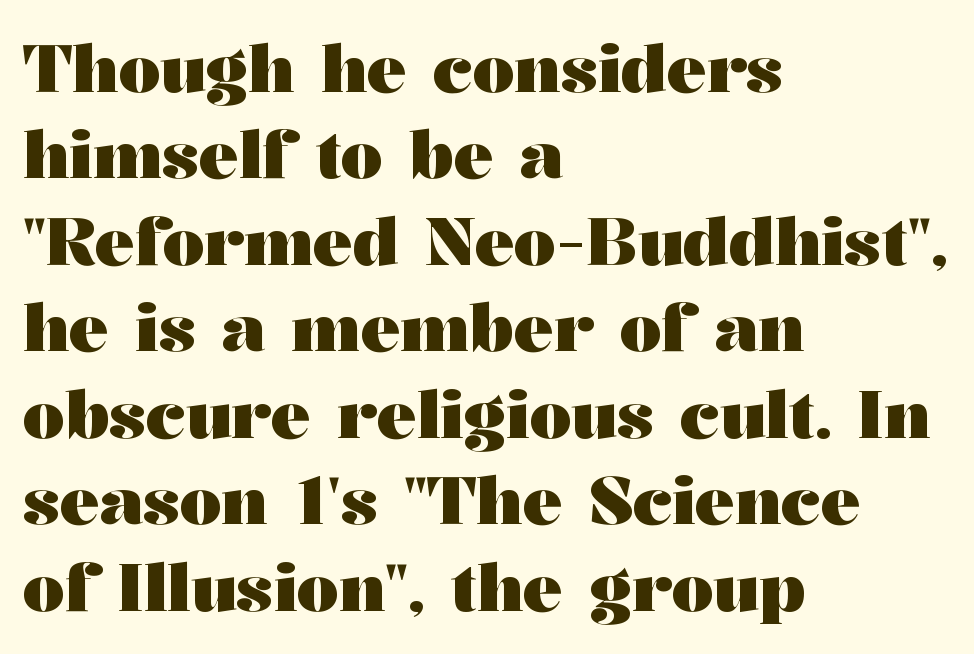
A typesetter would call this leading conventional body-copy spacing. The gap between lines stays unmarked. Regarding serifs, this sample has them. A typesetter would call this proportional, since set widths differ per character. This is the regular roman posture of the typeface.
